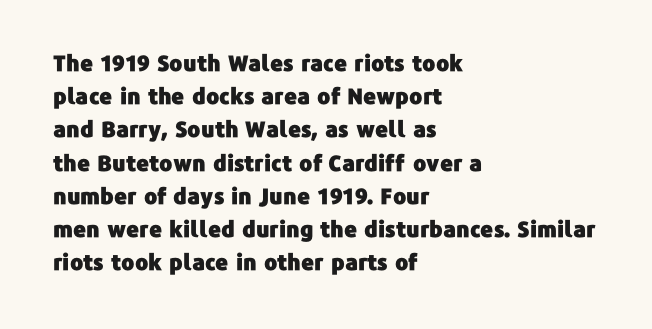
{"italic": "no", "underline": "no", "align": "left", "line_spacing": "normal", "line_spacing_ratio": 1.51, "letter_spacing": "normal", "letter_spacing_em": 0.0, "glyph_px": 22}
